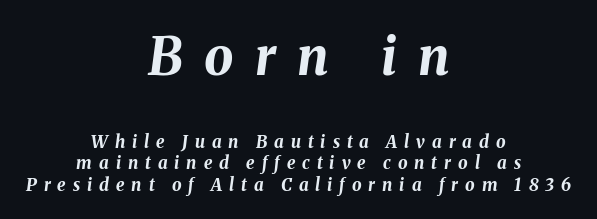
Q: Is the text bold? A: Yes.
Q: Is the text italic (slanted)? A: Yes, it leans right by about 8 degrees.
Q: Is the text underlined? A: No.
Q: How is the paragraph aligned? A: Centered.
Q: Is the spacing between letters normal or unusually wide? A: Unusually wide.
Q: Is the spacing between lines tight, normal or loose? A: Normal.
Q: Which block of text is set in a larger size, the first (top) or the second (bottom)? A: The first (top) one.
Q: Width (condensed, normal, or wide)? A: Normal.
Q: Stroke contrast? A: Medium.
Q: x-height? A: Medium.
Q: Monospaced? A: No.
